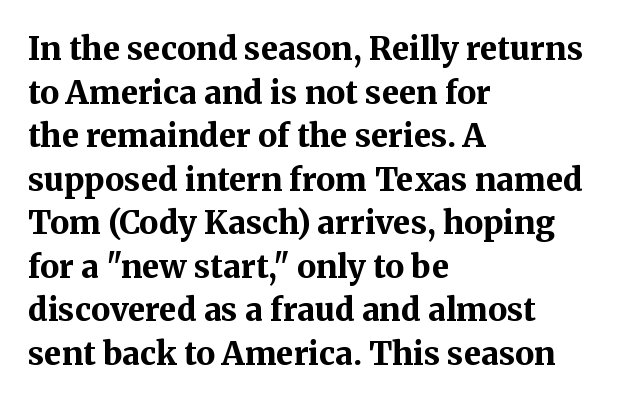
The image shows 32 px bold serif type, upright; set left-aligned, normal line spacing (1.36x), normal letter spacing, not underlined; medium stroke contrast and a medium x-height.
